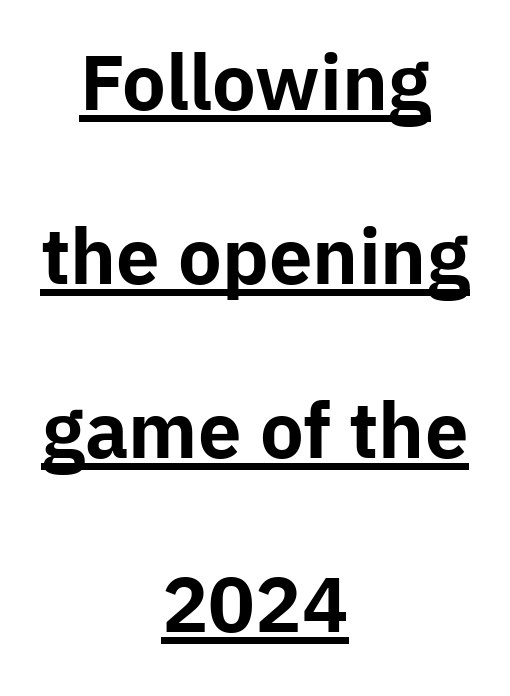
Q: Is the text bold? A: Yes.
Q: Is the text italic (slanted)? A: No, it is upright.
Q: Is the typeface a serif or a sans-serif typeface? A: Sans-serif.
Q: Is the text underlined? A: Yes.
Q: How is the paragraph aligned? A: Centered.
Q: Is the spacing between letters normal or unusually wide? A: Normal.
Q: Is the spacing between lines tight, normal or loose? A: Loose.
Q: Width (condensed, normal, or wide)? A: Normal.
Q: Stroke contrast? A: Low.
Q: x-height? A: Medium.
Q: Monospaced? A: No.
